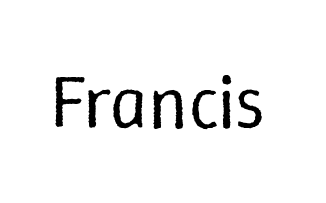
The baseline area is clear. Do the characters align in a grid? No, the font is proportional. The weight would be labelled regular, book, light, or lighter still. Inter-character spacing is left at the font's built-in metrics. Rendered with straight, roman letterforms.
